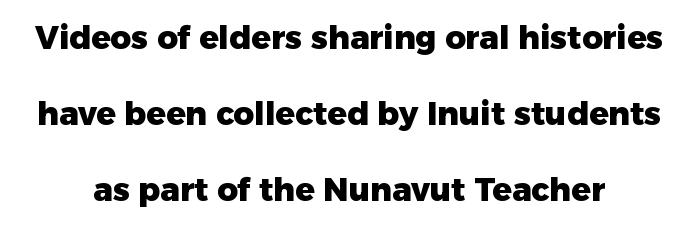
{"serif": "no", "italic": "no", "bold": "yes", "weight": "heavy", "width": "normal", "stroke_contrast": "low", "x_height": "medium", "monospaced": "no", "underline": "no", "align": "center", "line_spacing": "loose", "line_spacing_ratio": 2.38, "letter_spacing": "normal", "letter_spacing_em": 0.0, "glyph_px": 32}
